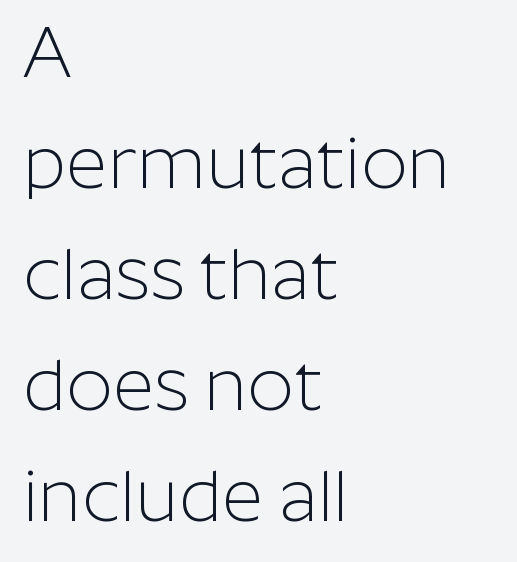
Q: Is the text bold? A: No.
Q: Is the text italic (slanted)? A: No, it is upright.
Q: Is the typeface a serif or a sans-serif typeface? A: Sans-serif.
Q: Is the text underlined? A: No.
Q: How is the paragraph aligned? A: Left-aligned.
Q: Is the spacing between letters normal or unusually wide? A: Normal.
Q: Is the spacing between lines tight, normal or loose? A: Normal.
Q: Width (condensed, normal, or wide)? A: Normal.
Q: Stroke contrast? A: Low.
Q: x-height? A: Medium.
Q: Monospaced? A: No.
